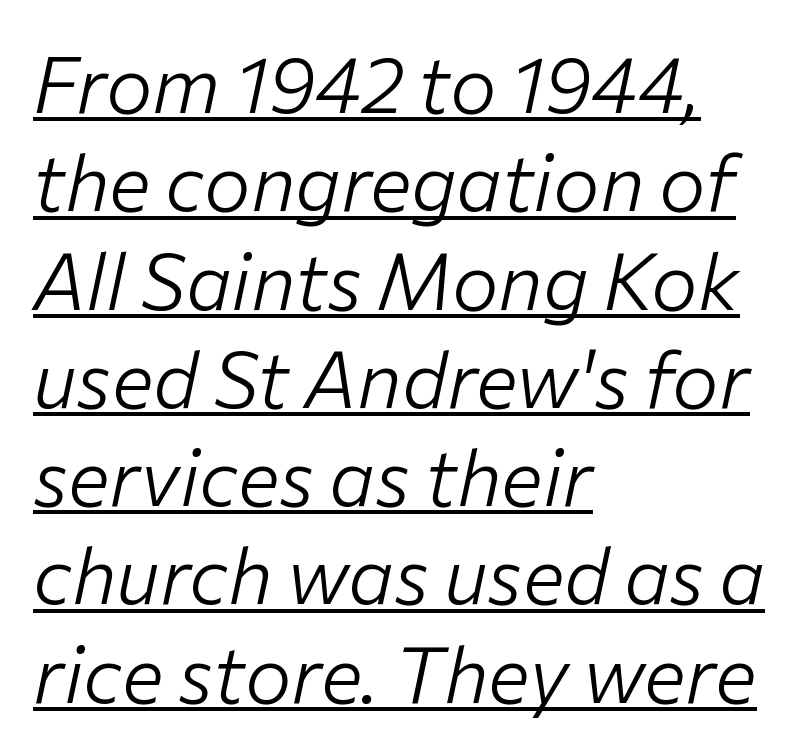
This rendering uses left alignment, leaving the right contour irregular. Weight class: somewhere from thin through regular. Honestly, the row spacing looks completely unremarkable. You can tell it's italic because the verticals aren't actually vertical.
